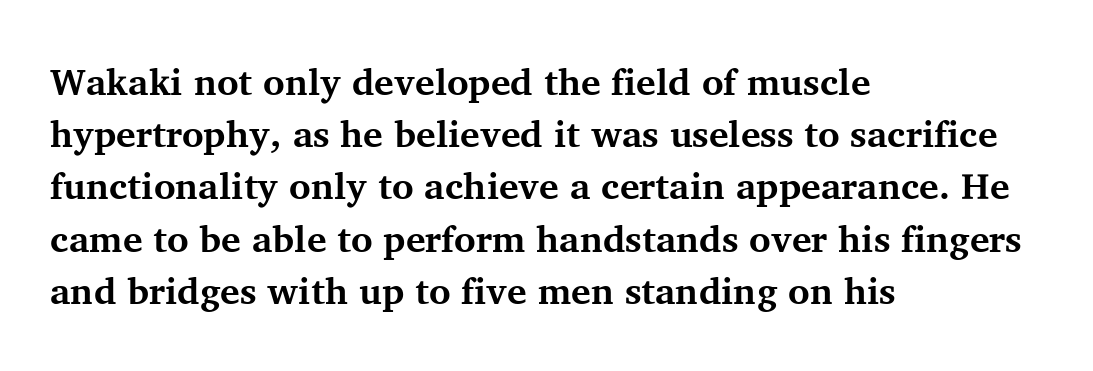
The image shows 37 px bold serif type, upright; set left-aligned, normal line spacing (1.41x), normal letter spacing, not underlined; medium stroke contrast and a medium x-height.
